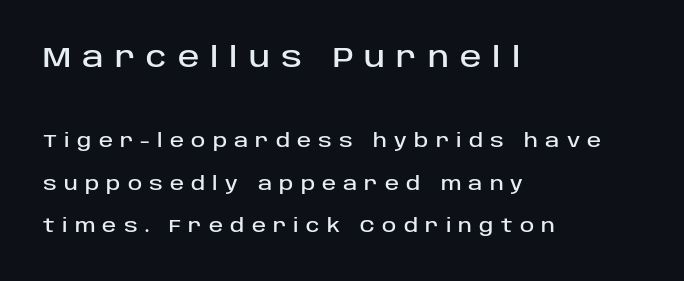
Type size steps down from the first block to the second. All the whitespace from short lines collects on the right. Has an underline been added? It has not. A typesetter would call this leading open, well beyond the default. Serifs: no, the terminals of the letterforms are clean. This rendering widens character spacing well past its baseline value.
